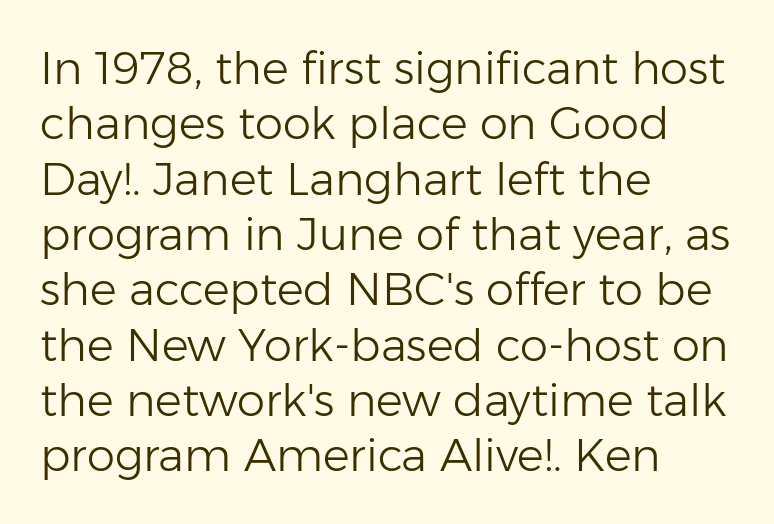
Has an underline been added? It has not. A typesetter would call this zero additional tracking. Note the varied advance widths — an 'i' is clearly narrower than an 'm'. A typesetter would label this face a sans.
